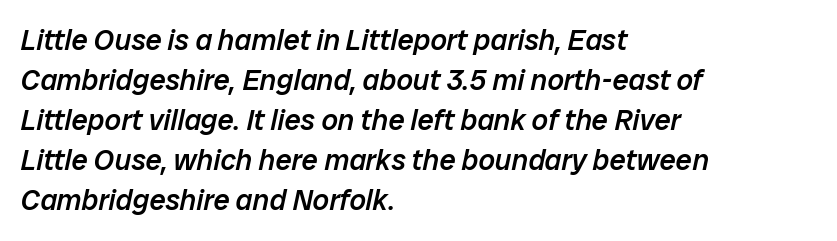
Italic? Definitely — the glyphs are oblique. Glyph-to-glyph distance matches everyday printed text. Reading down the block, your eye returns to a fixed left position each line. Underlining? Definitely not there.
